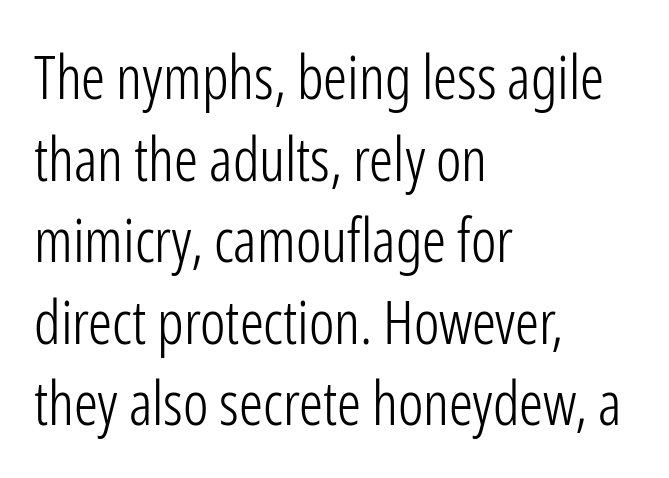
The image shows 60 px light, condensed sans-serif type, upright; set left-aligned, normal line spacing (1.36x), normal letter spacing, not underlined; low stroke contrast and a medium x-height.
